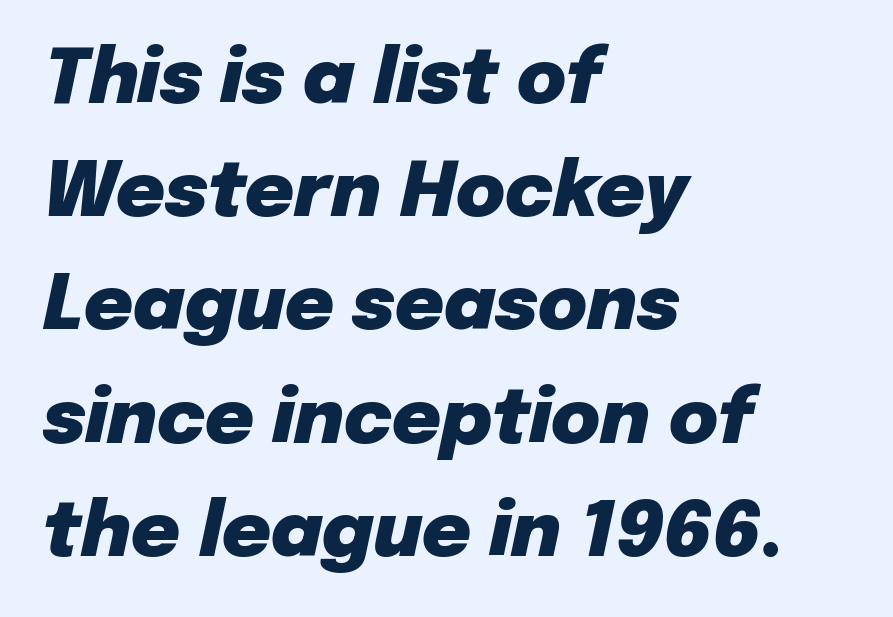
The image shows 75 px heavy type, italic (leaning right); set left-aligned, normal line spacing (1.51x), normal letter spacing, not underlined; low stroke contrast and a medium x-height.
